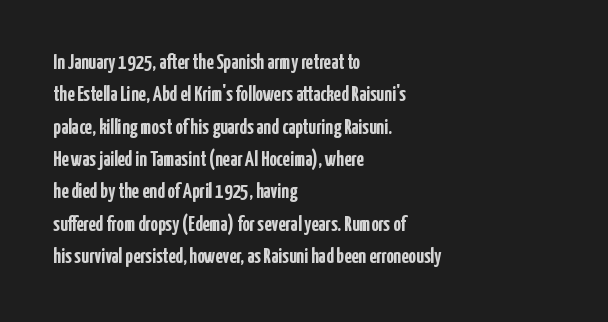
{"italic": "no", "bold": "yes", "underline": "no", "align": "left", "line_spacing": "normal", "line_spacing_ratio": 1.54, "letter_spacing": "normal", "letter_spacing_em": 0.0, "glyph_px": 21}
